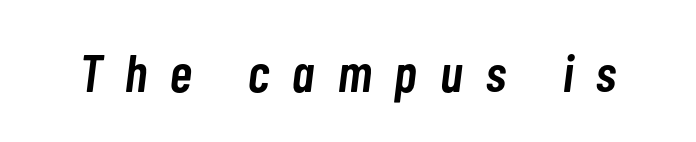
Q: Is the text bold? A: Semi-bold.
Q: Is the text italic (slanted)? A: Yes, it leans right by about 7 degrees.
Q: Is the text underlined? A: No.
Q: Is the spacing between letters normal or unusually wide? A: Unusually wide.
Q: Width (condensed, normal, or wide)? A: Condensed.
Q: Stroke contrast? A: Low.
Q: x-height? A: Medium.
Q: Monospaced? A: No.
